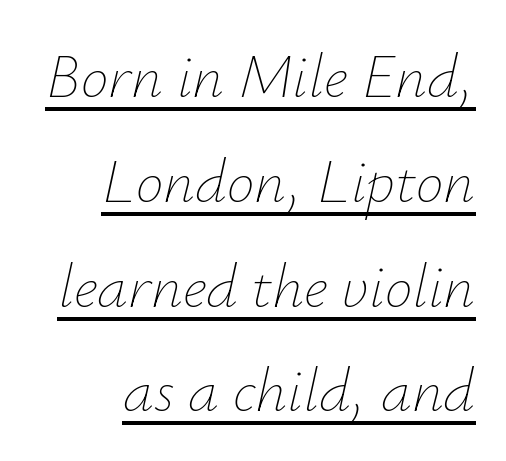
Q: Is the text bold? A: No.
Q: Is the text italic (slanted)? A: Yes, it leans right by about 12 degrees.
Q: Is the text underlined? A: Yes.
Q: How is the paragraph aligned? A: Right-aligned.
Q: Is the spacing between letters normal or unusually wide? A: Normal.
Q: Is the spacing between lines tight, normal or loose? A: Normal.
Q: Width (condensed, normal, or wide)? A: Normal.
Q: Stroke contrast? A: Low.
Q: x-height? A: Small.
Q: Monospaced? A: No.
